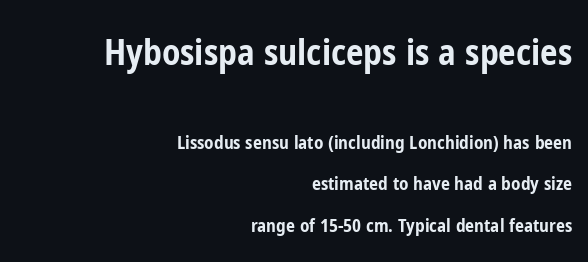
The image shows 35 px bold, condensed sans-serif type, upright; set right-aligned, loose line spacing (2.29x), normal letter spacing, not underlined; the first (top) block is 1.94x larger; low stroke contrast and a medium x-height.
